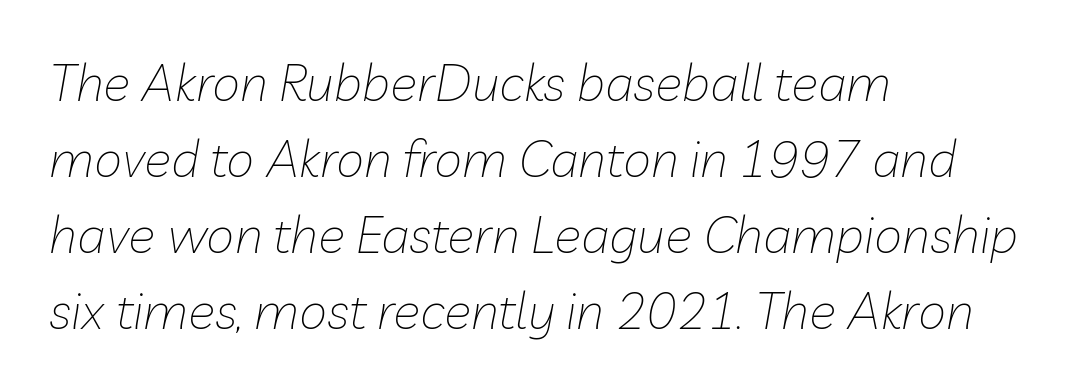
The image shows 51 px thin type, italic (leaning right); set left-aligned, normal line spacing (1.49x), normal letter spacing, not underlined; low stroke contrast and a medium x-height.
